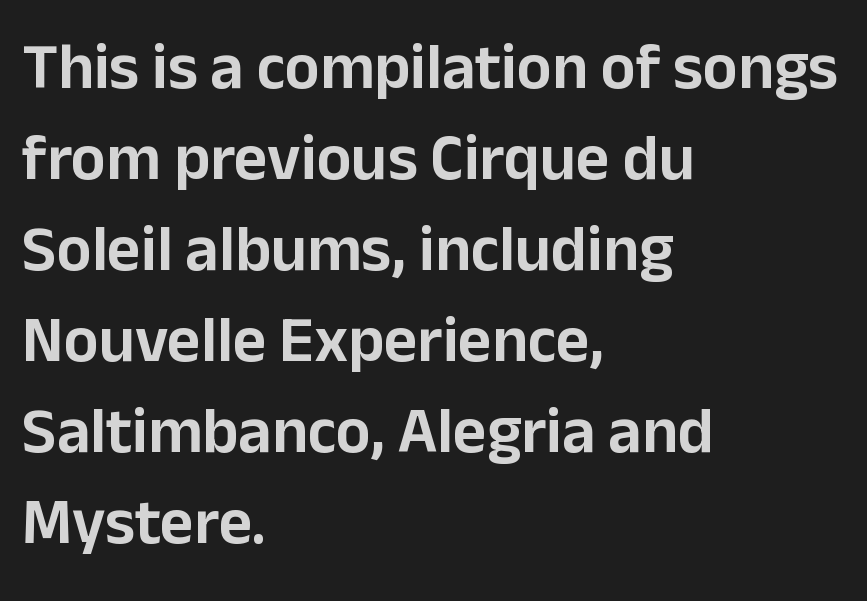
The image shows 65 px sans-serif type, upright; set left-aligned, normal line spacing (1.4x), normal letter spacing, not underlined; low stroke contrast and a medium x-height.
